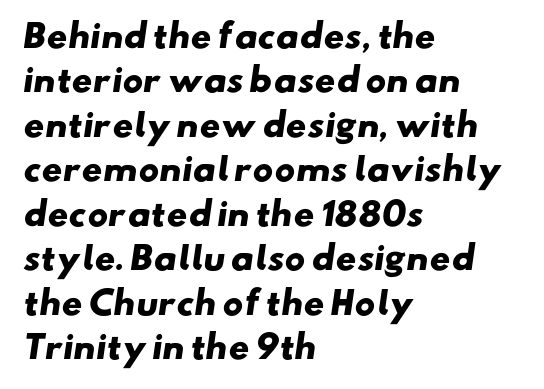
The image shows 32 px heavy, wide sans-serif type; set left-aligned, normal line spacing (1.39x), normal letter spacing, not underlined; low stroke contrast and a small x-height.
